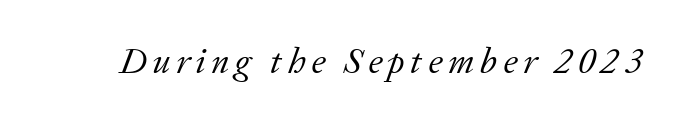
The image shows 36 px regular-weight serif type, italic (leaning right); set not underlined; low stroke contrast and a medium x-height.
